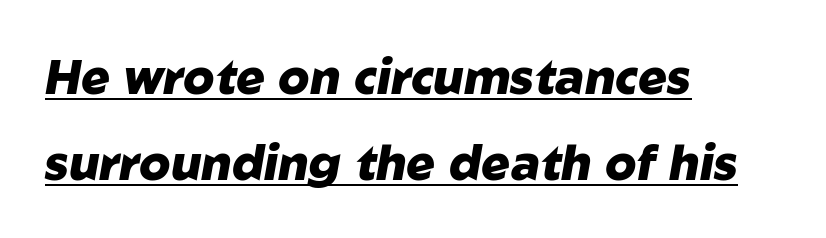
Compared with a centered layout, this one pins lines to the left instead. The passage shown has conventional tracking throughout. Heavy, bold letterforms. Note the varied advance widths — an 'i' is clearly narrower than an 'm'. Quick note: italic.
